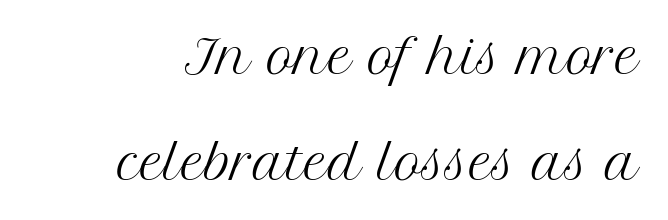
Q: Is the text bold? A: No.
Q: Is the text italic (slanted)? A: Yes.
Q: Is the text underlined? A: No.
Q: Is the spacing between letters normal or unusually wide? A: Normal.
Q: Is the spacing between lines tight, normal or loose? A: Loose.
Q: Width (condensed, normal, or wide)? A: Normal.
Q: Stroke contrast? A: Medium.
Q: x-height? A: Medium.
Q: Monospaced? A: No.
